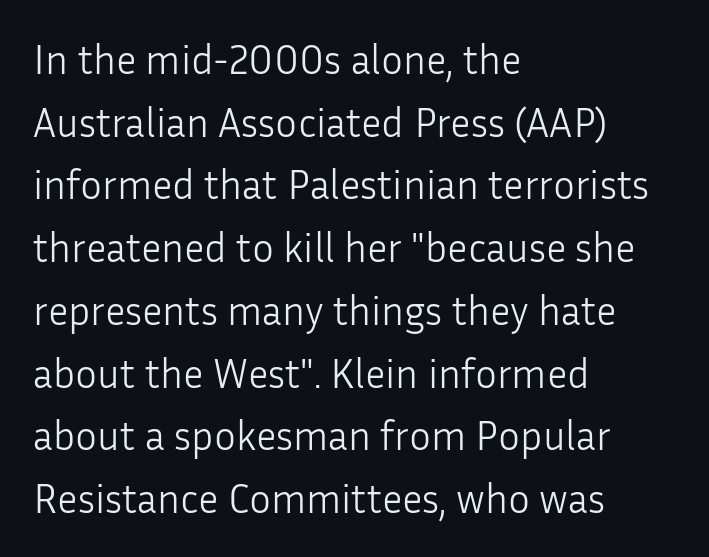
Q: Is the text bold? A: No.
Q: Is the text italic (slanted)? A: No, it is upright.
Q: Is the typeface a serif or a sans-serif typeface? A: Sans-serif.
Q: Is the text underlined? A: No.
Q: How is the paragraph aligned? A: Left-aligned.
Q: Is the spacing between letters normal or unusually wide? A: Normal.
Q: Is the spacing between lines tight, normal or loose? A: Normal.
Q: Width (condensed, normal, or wide)? A: Normal.
Q: Stroke contrast? A: Low.
Q: x-height? A: Medium.
Q: Monospaced? A: No.
